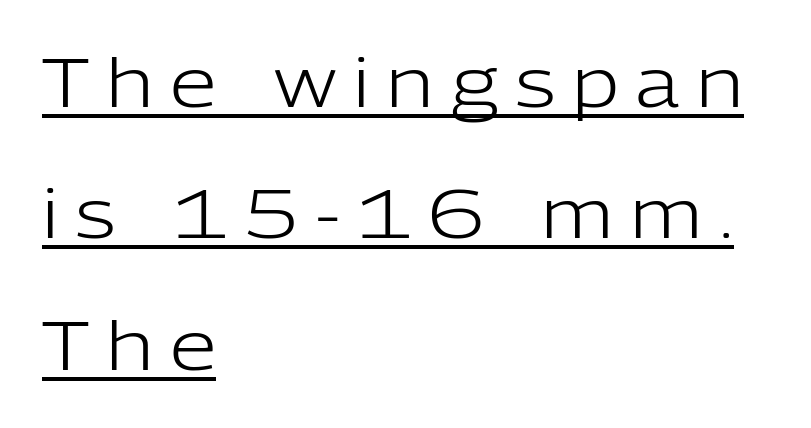
Q: Is the text bold? A: No.
Q: Is the text italic (slanted)? A: No, it is upright.
Q: Is the typeface a serif or a sans-serif typeface? A: Sans-serif.
Q: Is the text underlined? A: Yes.
Q: How is the paragraph aligned? A: Left-aligned.
Q: Is the spacing between letters normal or unusually wide? A: Unusually wide.
Q: Is the spacing between lines tight, normal or loose? A: Loose.
Q: Width (condensed, normal, or wide)? A: Normal.
Q: Stroke contrast? A: Low.
Q: x-height? A: Medium.
Q: Monospaced? A: No.
